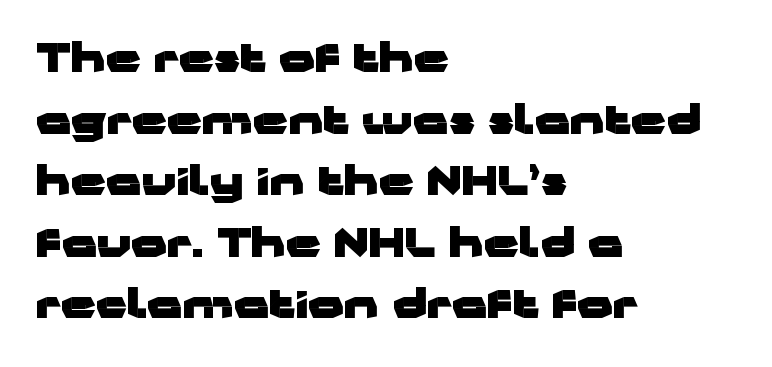
Q: Is the text bold? A: Yes.
Q: Is the text italic (slanted)? A: No, it is upright.
Q: Is the typeface a serif or a sans-serif typeface? A: Sans-serif.
Q: Is the text underlined? A: No.
Q: How is the paragraph aligned? A: Left-aligned.
Q: Is the spacing between letters normal or unusually wide? A: Normal.
Q: Is the spacing between lines tight, normal or loose? A: Normal.
Q: Width (condensed, normal, or wide)? A: Wide.
Q: Stroke contrast? A: Low.
Q: x-height? A: Medium.
Q: Monospaced? A: No.
